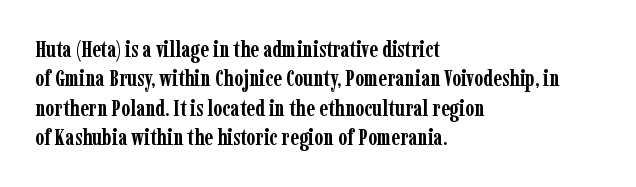
The image shows 23 px bold type, upright; set left-aligned, normal line spacing (1.28x), normal letter spacing, not underlined.
